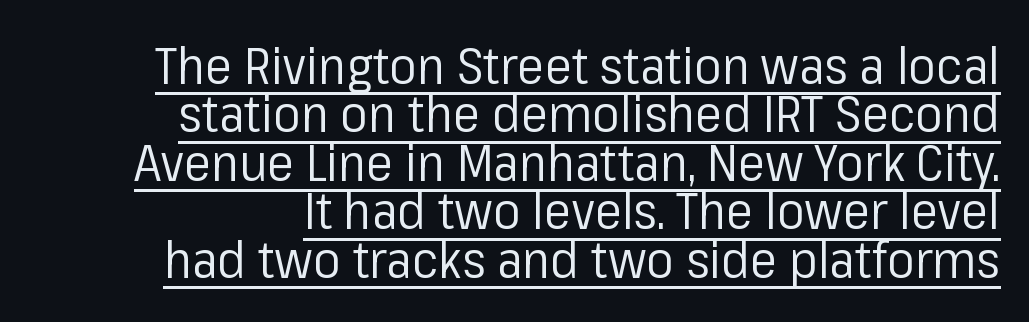
The image shows 51 px regular-weight sans-serif type, upright; set right-aligned, tight line spacing (0.95x), normal letter spacing, underlined; low stroke contrast and a medium x-height.
